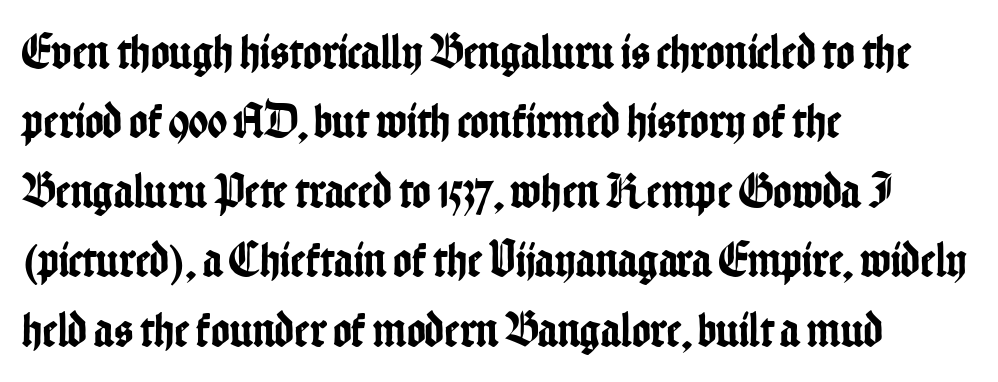
Q: Is the text italic (slanted)? A: No, it is upright.
Q: Is the typeface a serif or a sans-serif typeface? A: Sans-serif.
Q: Is the text underlined? A: No.
Q: How is the paragraph aligned? A: Left-aligned.
Q: Is the spacing between letters normal or unusually wide? A: Normal.
Q: Is the spacing between lines tight, normal or loose? A: Normal.
Q: Width (condensed, normal, or wide)? A: Condensed.
Q: Stroke contrast? A: Low.
Q: x-height? A: Medium.
Q: Monospaced? A: No.
